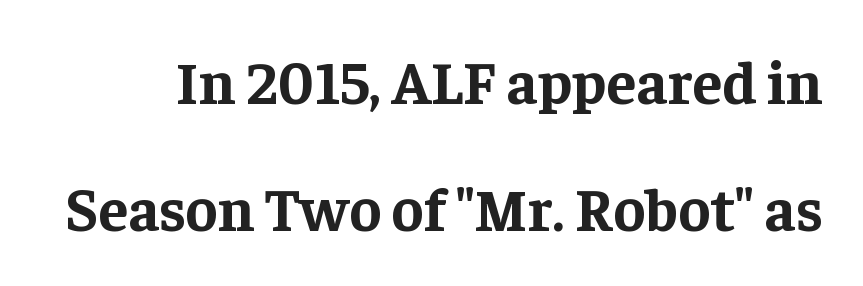
The image shows 61 px bold serif type, upright; set loose line spacing (2.09x), normal letter spacing, not underlined; low stroke contrast and a medium x-height.
